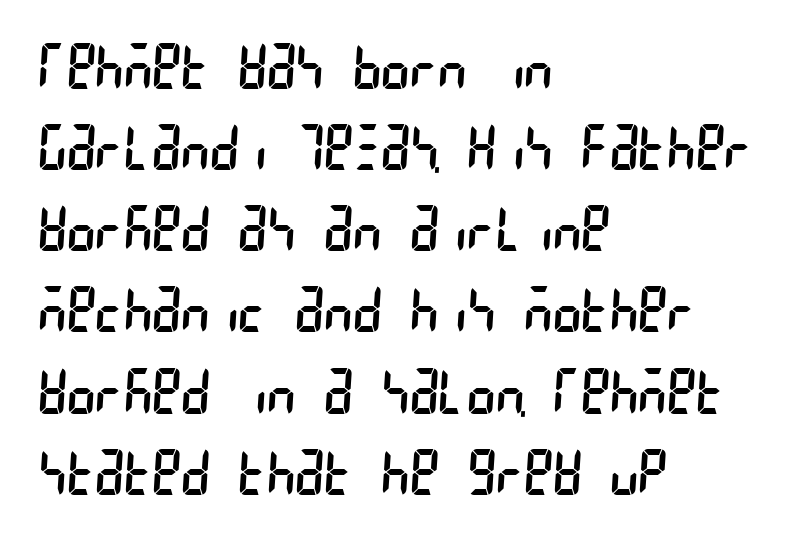
{"serif": "no", "bold": "no", "weight": "regular", "width": "condensed", "stroke_contrast": "low", "x_height": "large", "underline": "no", "align": "left", "line_spacing": "normal", "line_spacing_ratio": 1.33, "letter_spacing": "normal", "letter_spacing_em": 0.0, "glyph_px": 61}
